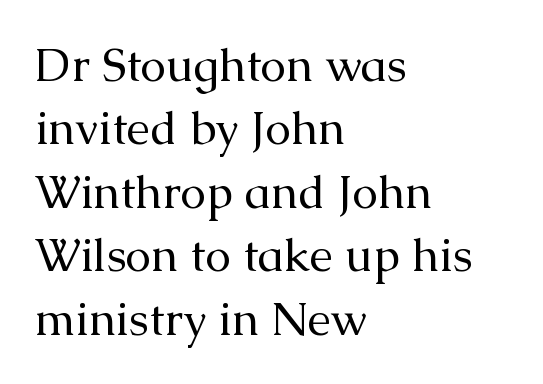
The typography opts for an upright posture over an oblique one. Reading down the block, your eye returns to a fixed left position each line. Weight: in the light-to-regular range. Note the varied advance widths — an 'i' is clearly narrower than an 'm'. The letters carry serifs — small finishing strokes at the ends of their stems.
